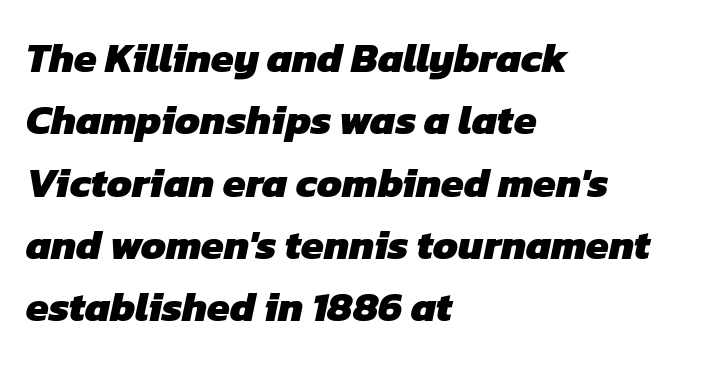
Q: Is the text bold? A: Yes.
Q: Is the typeface a serif or a sans-serif typeface? A: Sans-serif.
Q: Is the text underlined? A: No.
Q: How is the paragraph aligned? A: Left-aligned.
Q: Is the spacing between letters normal or unusually wide? A: Normal.
Q: Is the spacing between lines tight, normal or loose? A: Normal.
Q: Width (condensed, normal, or wide)? A: Normal.
Q: Stroke contrast? A: Low.
Q: x-height? A: Medium.
Q: Monospaced? A: No.
